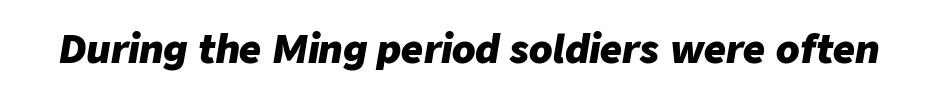
Q: Is the text bold? A: Yes.
Q: Is the text italic (slanted)? A: Yes, it leans right by about 9 degrees.
Q: Is the text underlined? A: No.
Q: Is the spacing between letters normal or unusually wide? A: Normal.
Q: Width (condensed, normal, or wide)? A: Normal.
Q: Stroke contrast? A: Low.
Q: x-height? A: Medium.
Q: Monospaced? A: No.
